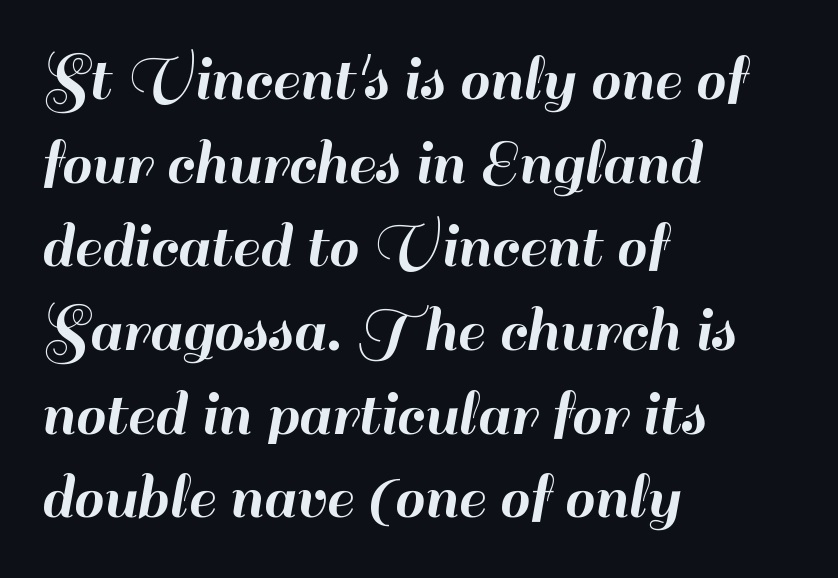
Q: Is the text italic (slanted)? A: Yes.
Q: Is the typeface a serif or a sans-serif typeface? A: Sans-serif.
Q: Is the text underlined? A: No.
Q: How is the paragraph aligned? A: Left-aligned.
Q: Is the spacing between letters normal or unusually wide? A: Normal.
Q: Width (condensed, normal, or wide)? A: Normal.
Q: Stroke contrast? A: High.
Q: x-height? A: Small.
Q: Monospaced? A: No.
